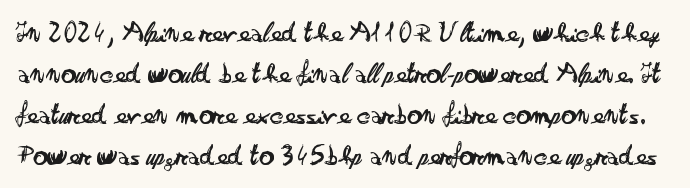
The image shows 29 px regular-weight, wide sans-serif type, upright; set normal line spacing (1.41x), normal letter spacing, not underlined; low stroke contrast and a small x-height.
